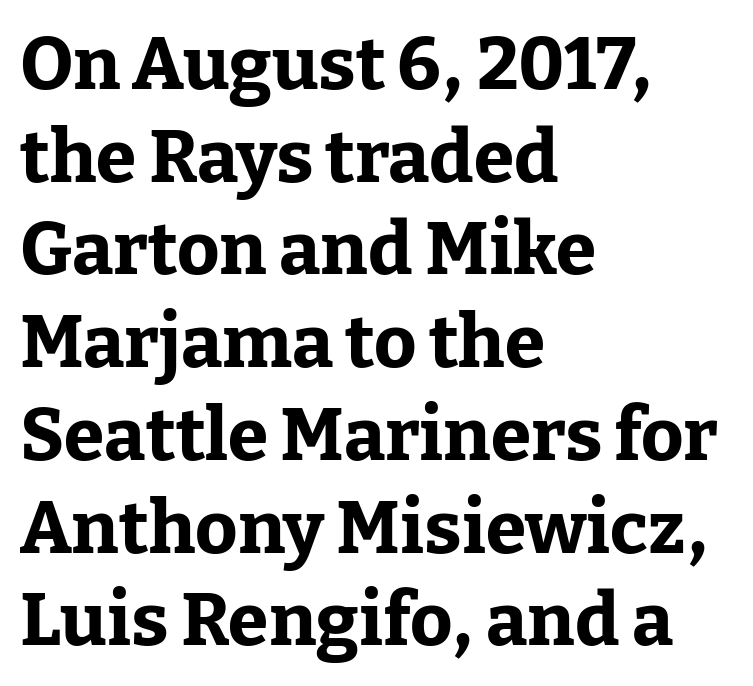
Summary of vertical rhythm: regular, with standard interline spacing. Note the varied advance widths — an 'i' is clearly narrower than an 'm'. Quick note: not italic, upright. These lines keep a tight, regular rhythm from letter to letter. A student would call this left alignment; a typographer would say flush left, rag right.
